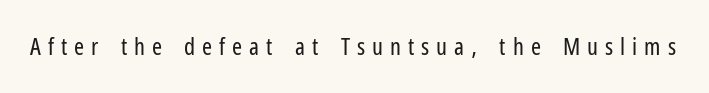
The image shows 24 px text type, upright; set unusually wide letter spacing (+0.29 em), not underlined.
